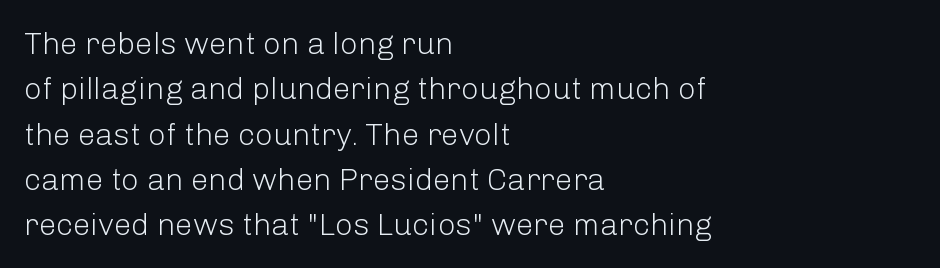
{"serif": "no", "italic": "no", "bold": "no", "weight": "light", "width": "normal", "stroke_contrast": "low", "x_height": "medium", "monospaced": "no", "underline": "no", "align": "left", "line_spacing": "normal", "line_spacing_ratio": 1.46, "letter_spacing": "normal", "letter_spacing_em": 0.0, "glyph_px": 31}
